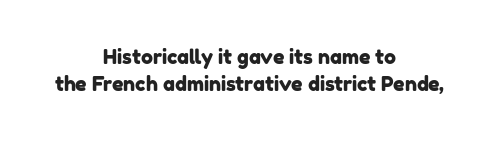
{"underline": "no", "align": "center", "line_spacing": "normal", "line_spacing_ratio": 1.36, "letter_spacing": "normal", "letter_spacing_em": 0.0, "glyph_px": 20}
